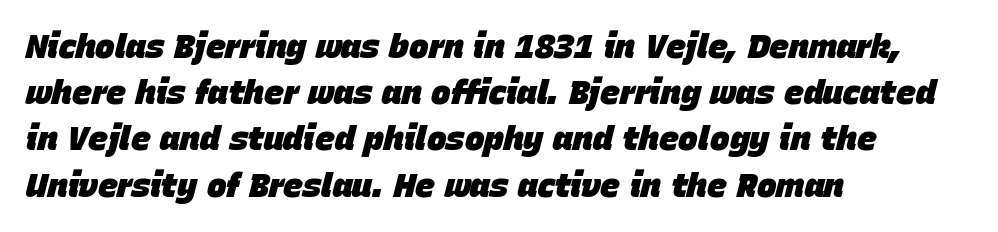
Q: Is the text bold? A: Yes.
Q: Is the text italic (slanted)? A: Yes, it leans right by about 15 degrees.
Q: Is the text underlined? A: No.
Q: How is the paragraph aligned? A: Left-aligned.
Q: Is the spacing between letters normal or unusually wide? A: Normal.
Q: Is the spacing between lines tight, normal or loose? A: Normal.
Q: Width (condensed, normal, or wide)? A: Normal.
Q: Stroke contrast? A: Low.
Q: x-height? A: Large.
Q: Monospaced? A: No.
